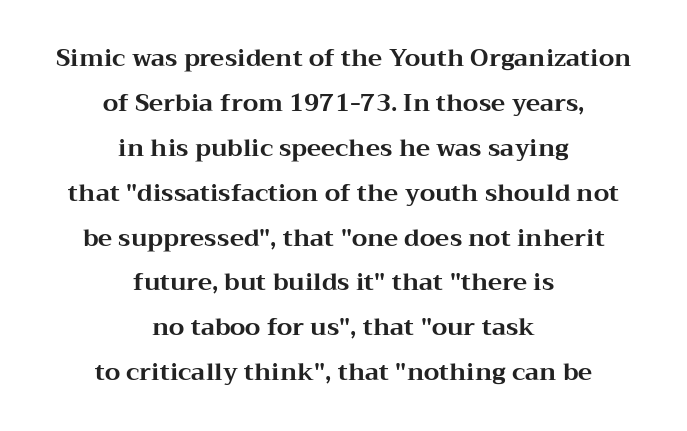
The image shows 24 px bold type, upright; set centered, line spacing 1.87x, normal letter spacing, not underlined.
